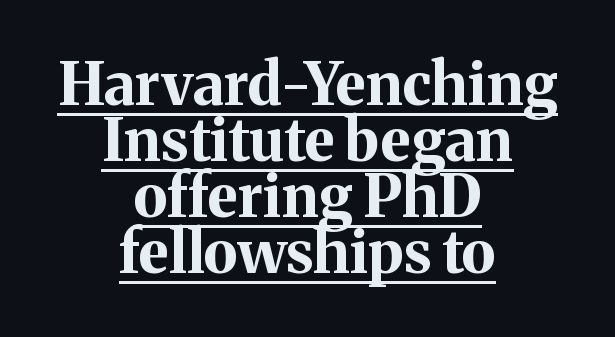
Q: Is the text bold? A: Yes.
Q: Is the text italic (slanted)? A: No, it is upright.
Q: Is the typeface a serif or a sans-serif typeface? A: Serif.
Q: Is the text underlined? A: Yes.
Q: How is the paragraph aligned? A: Centered.
Q: Is the spacing between letters normal or unusually wide? A: Normal.
Q: Is the spacing between lines tight, normal or loose? A: Tight.
Q: Width (condensed, normal, or wide)? A: Normal.
Q: Stroke contrast? A: Medium.
Q: x-height? A: Medium.
Q: Monospaced? A: No.
